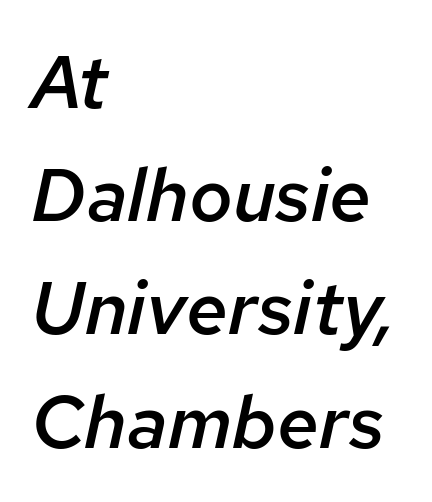
The image shows 75 px semibold type, italic (leaning right); set left-aligned, normal line spacing (1.51x), normal letter spacing, not underlined; low stroke contrast and a medium x-height.
